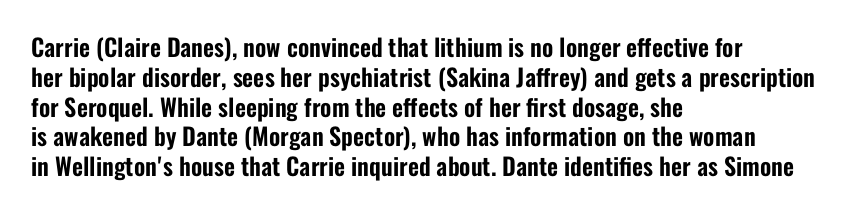
This sample uses an upright cut, with every glyph sitting square on the baseline. The space beneath each line is pristine and unruled. Short note: letters normally spaced. A classic flush-left, rag-right setting is used for this passage.
